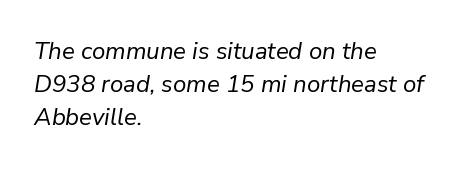
{"italic": "yes", "lean": "right", "slant_degrees": 9, "bold": "no", "underline": "no", "align": "left", "line_spacing": "normal", "line_spacing_ratio": 1.38, "letter_spacing": "normal", "letter_spacing_em": 0.0, "glyph_px": 24}
